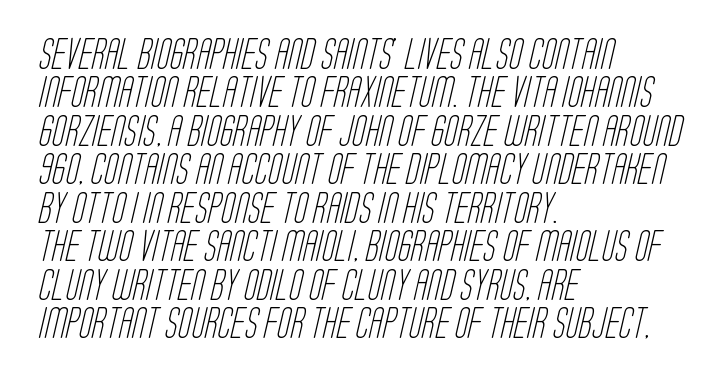
A clean baseline with only descenders dipping below it. Nope, no serifs anywhere on these letters. Here the glyphs are tracked normally, forming tight word shapes. No chunkiness to these letters — they're not bold.
